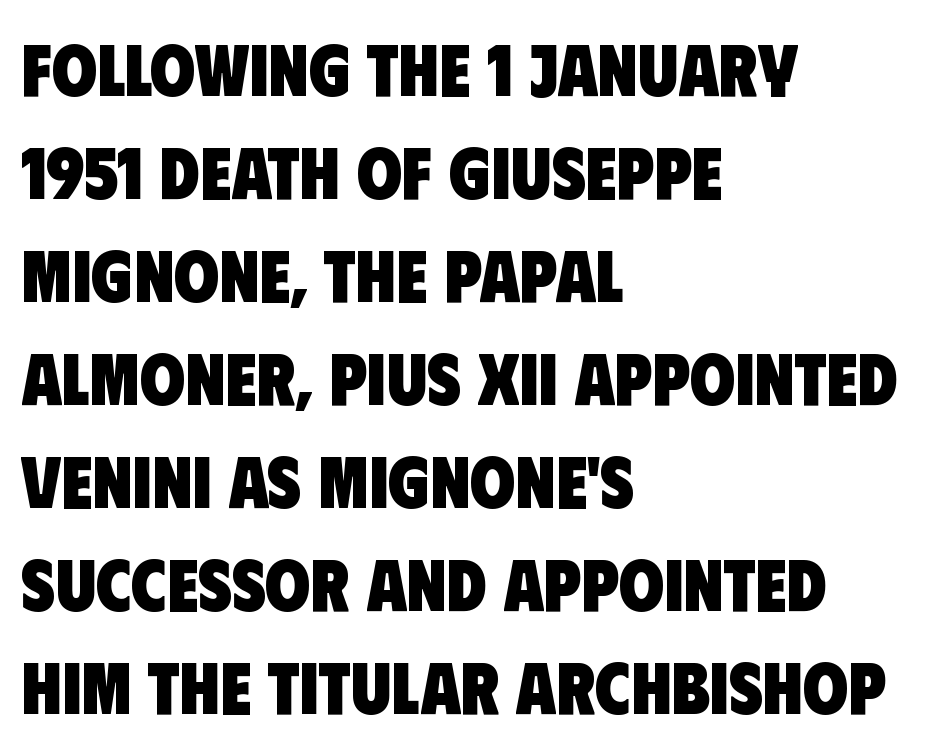
Q: Is the text bold? A: Yes.
Q: Is the typeface a serif or a sans-serif typeface? A: Sans-serif.
Q: Is the text underlined? A: No.
Q: How is the paragraph aligned? A: Left-aligned.
Q: Is the spacing between letters normal or unusually wide? A: Normal.
Q: Is the spacing between lines tight, normal or loose? A: Normal.
Q: Width (condensed, normal, or wide)? A: Condensed.
Q: Stroke contrast? A: Low.
Q: x-height? A: Large.
Q: Monospaced? A: No.
